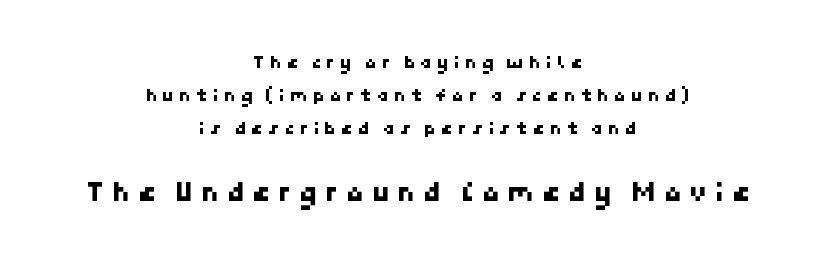
Short note: letters widely spaced. The setting favours the middle, as headings and verse often do. Check the space under the baseline: it is left empty. The lower block of text is set noticeably larger than the block above it.
